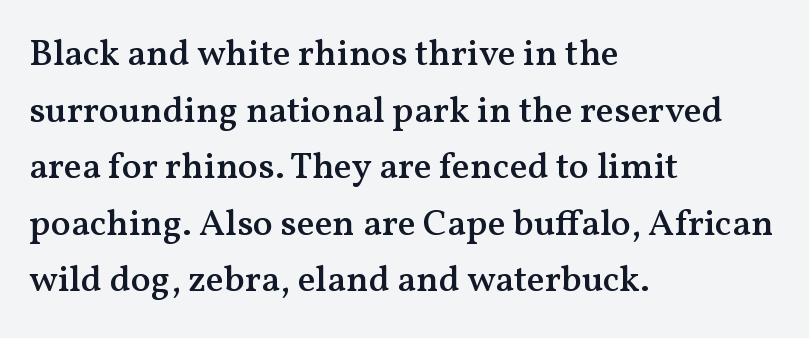
The image shows 37 px semibold serif type, upright; set left-aligned, normal line spacing (1.53x), normal letter spacing, not underlined; medium stroke contrast and a medium x-height.
